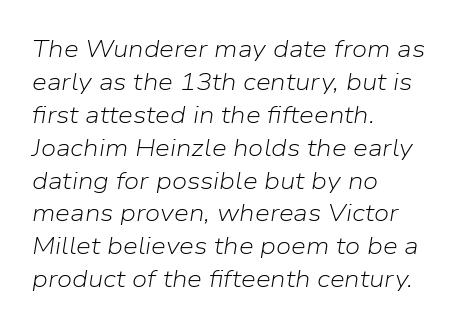
The letters are slanted; this is an italic face. The face looks like a standard text weight, possibly lighter. Spacing between characters is what you'd get straight out of the box. Leading: standard. Left-aligned paragraph, ragged on the right. The space beneath each line is pristine and unruled.
